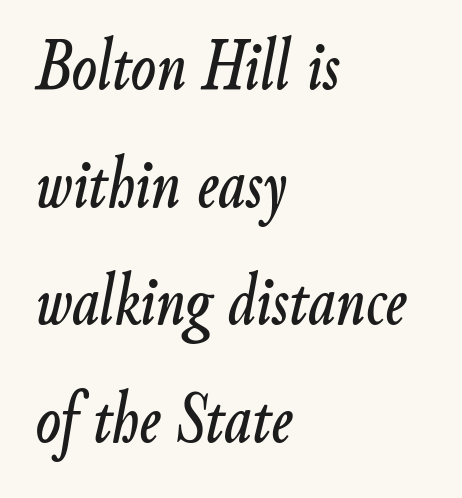
Observe the lean: these are italic letterforms. The words here are not underlined. The vertical gap from one line to the next is medium. Varying glyph widths throughout — classic text-font behaviour.
